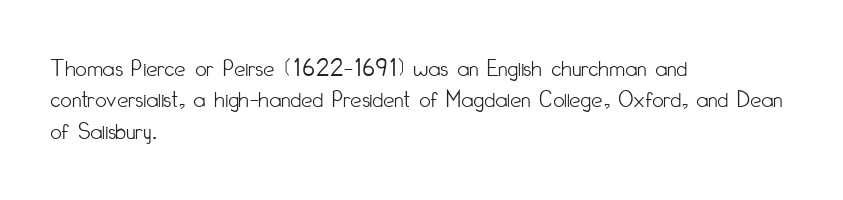
The image shows 25 px text type, upright; set left-aligned, normal line spacing (1.26x), normal letter spacing, not underlined.
